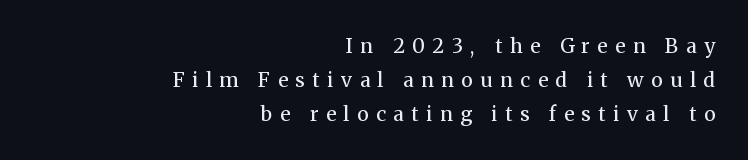
The image shows 20 px text type, upright; set right-aligned, normal line spacing (1.69x), unusually wide letter spacing (+0.38 em), not underlined.
